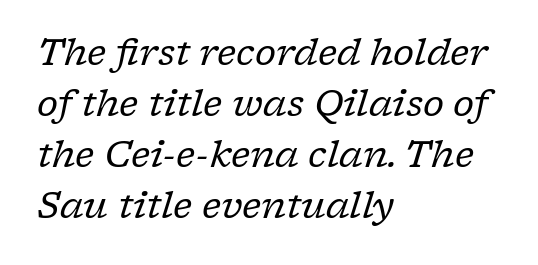
The image shows 36 px regular-weight serif type, italic (leaning right); set left-aligned, normal line spacing (1.42x), normal letter spacing, not underlined; low stroke contrast and a medium x-height.
